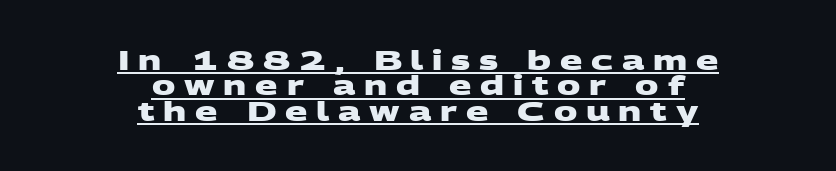
The font is running at its bold setting. Quick note: interline space is minimal. Glance below the letters and you will spot a drawn line. Compared with typical body copy, the letter spacing here is much looser.
